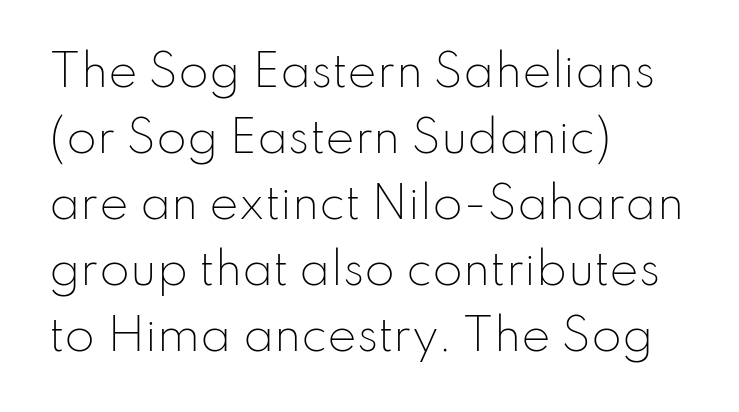
The rendering uses natural spacing where letterforms have individual widths. Beneath every word, the page is bare. Vertical spacing — default. Tracking here is standard; glyphs follow each other at the usual distance.
